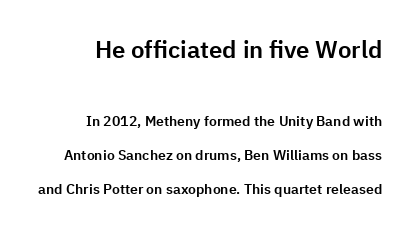
Does the lettering tilt? It doesn't — this is upright. Does the bottom block carry the larger type? No, the top block does. Each word holds together tightly as a unit, with standard inter-letter gaps. Loosely led — the rows are spread out. Words float on clear page, feet unadorned.
